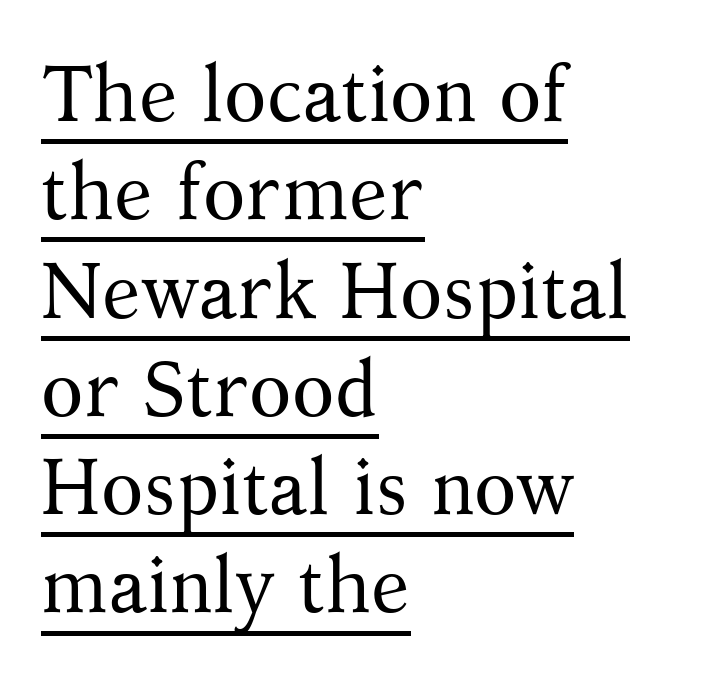
One glance says typical: line gaps are just what's usual. Posture: upright roman. The typesetter has applied underlining to the passage shown. Ink coverage per letter is moderate at most. Short and long lines alike share a common starting point at left.
